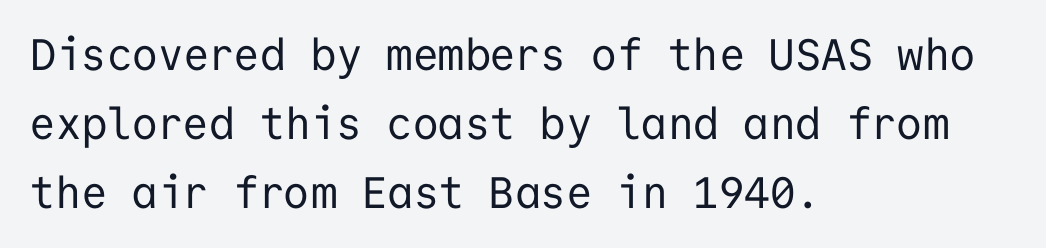
{"serif": "no", "italic": "no", "bold": "no", "weight": "regular", "width": "normal", "stroke_contrast": "low", "x_height": "medium", "monospaced": "yes", "underline": "no", "align": "left", "line_spacing": "normal", "line_spacing_ratio": 1.57, "letter_spacing": "normal", "letter_spacing_em": 0.0, "glyph_px": 44}
